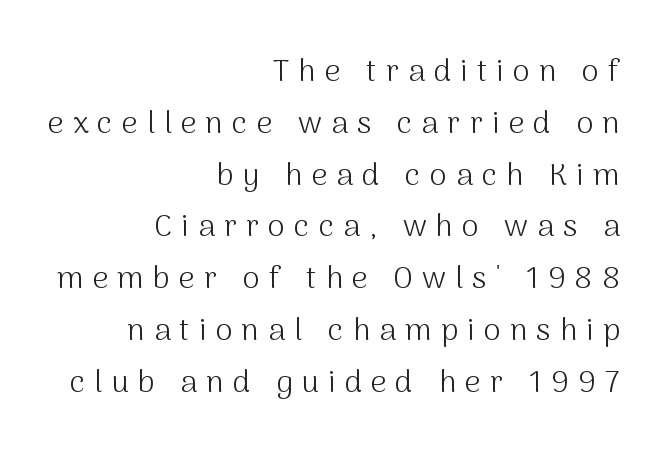
The letters are spread apart with noticeably loose tracking. The string is rendered with underlining switched off. Is this a fixed-width face? No — the glyphs have proportional, varying widths. Stem width sits at or under what a default text font uses. The line-height multiplier appears to be the usual default. The lines in this sample share a right terminus and differ only in where they begin.
